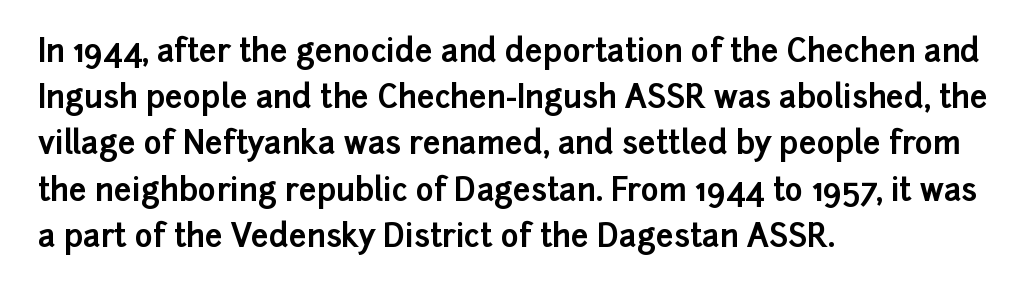
{"serif": "no", "italic": "no", "bold": "yes", "weight": "bold", "width": "normal", "stroke_contrast": "low", "x_height": "medium", "monospaced": "no", "underline": "no", "align": "left", "line_spacing": "normal", "line_spacing_ratio": 1.49, "letter_spacing": "normal", "letter_spacing_em": 0.0, "glyph_px": 31}
